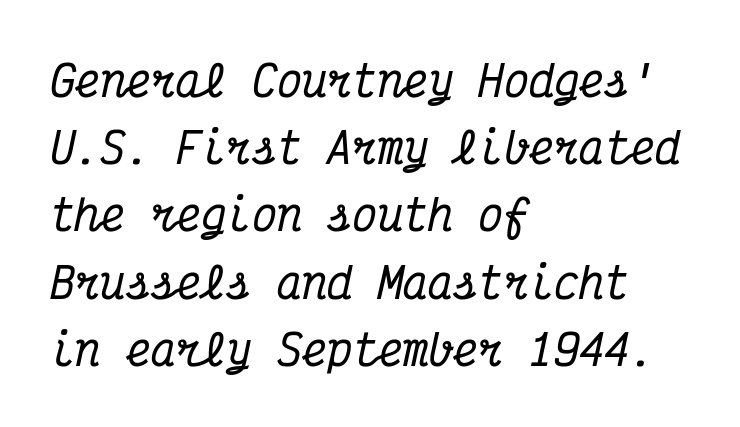
The image shows 42 px condensed serif type, italic (leaning right), monospaced; set left-aligned, normal line spacing (1.6x), normal letter spacing, not underlined; medium stroke contrast and a medium x-height.
